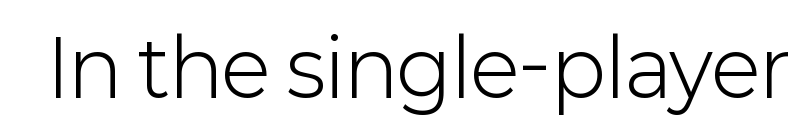
The font family rendered here belongs to the sans-serif group. Every stem runs plumb, perpendicular to the baseline. The letters advance in unequal steps, a hallmark of proportional type. The typeface has the unassuming heft of standard copy or less. Tracking value appears to be zero — textbook default spacing. The zone under the glyphs is completely vacant.
